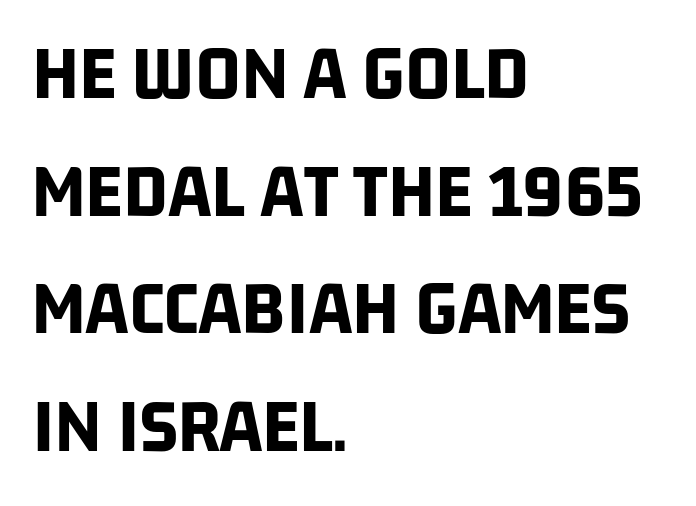
The image shows 79 px bold, condensed sans-serif type; set left-aligned, normal line spacing (1.49x), normal letter spacing, not underlined; low stroke contrast and a large x-height.
